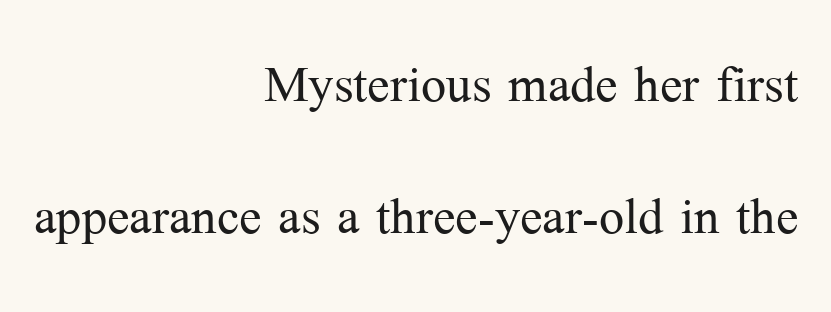
Q: Is the text bold? A: No.
Q: Is the text italic (slanted)? A: No, it is upright.
Q: Is the typeface a serif or a sans-serif typeface? A: Serif.
Q: Is the text underlined? A: No.
Q: How is the paragraph aligned? A: Right-aligned.
Q: Is the spacing between letters normal or unusually wide? A: Normal.
Q: Is the spacing between lines tight, normal or loose? A: Loose.
Q: Width (condensed, normal, or wide)? A: Normal.
Q: Stroke contrast? A: Medium.
Q: x-height? A: Medium.
Q: Monospaced? A: No.
